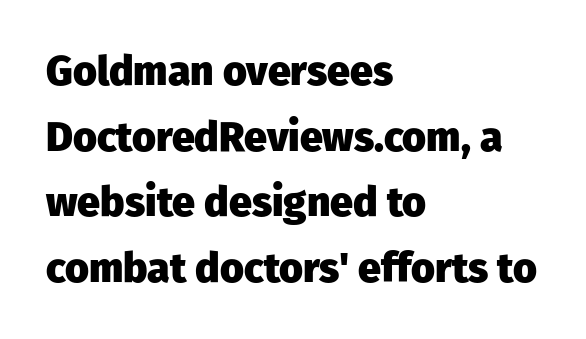
Q: Is the text bold? A: Yes.
Q: Is the text italic (slanted)? A: No, it is upright.
Q: Is the typeface a serif or a sans-serif typeface? A: Sans-serif.
Q: Is the text underlined? A: No.
Q: How is the paragraph aligned? A: Left-aligned.
Q: Is the spacing between letters normal or unusually wide? A: Normal.
Q: Is the spacing between lines tight, normal or loose? A: Normal.
Q: Width (condensed, normal, or wide)? A: Normal.
Q: Stroke contrast? A: Low.
Q: x-height? A: Medium.
Q: Monospaced? A: No.
